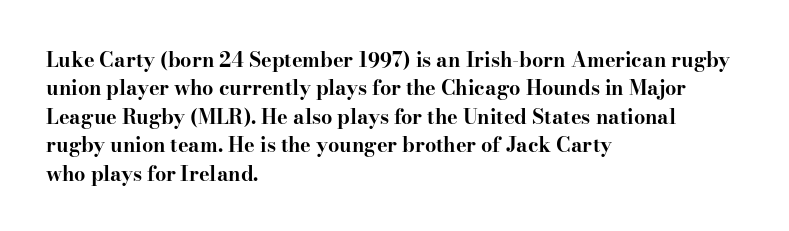
{"italic": "no", "bold": "yes", "underline": "no", "align": "left", "line_spacing": "normal", "line_spacing_ratio": 1.42, "letter_spacing": "normal", "letter_spacing_em": 0.0, "glyph_px": 20}
